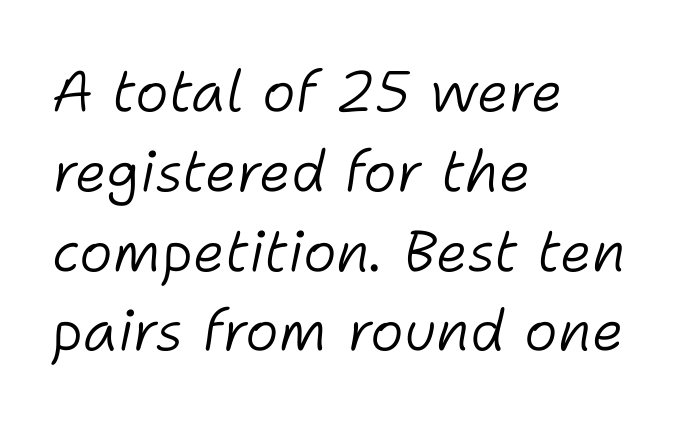
The image shows 57 px light type, italic (leaning right); set left-aligned, normal line spacing (1.4x), normal letter spacing, not underlined; low stroke contrast and a medium x-height.
